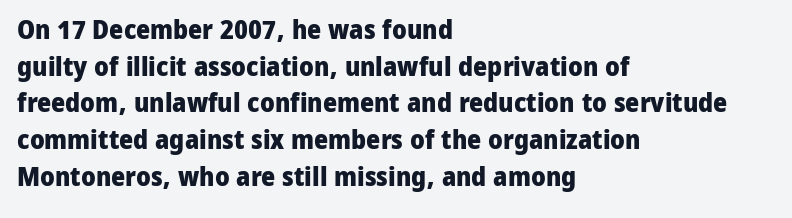
{"italic": "no", "bold": "yes", "underline": "no", "align": "left", "line_spacing": "normal", "line_spacing_ratio": 1.36, "letter_spacing": "normal", "letter_spacing_em": 0.0, "glyph_px": 27}
